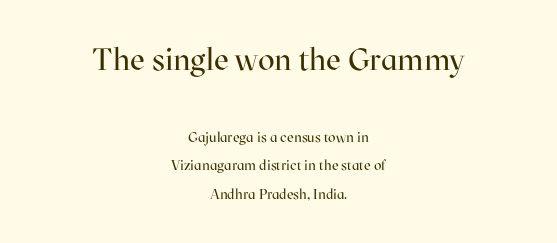
{"serif": "yes", "italic": "no", "bold": "no", "weight": "regular", "width": "normal", "stroke_contrast": "high", "x_height": "medium", "monospaced": "no", "underline": "no", "align": "center", "line_spacing": "loose", "line_spacing_ratio": 2.03, "letter_spacing": "normal", "letter_spacing_em": 0.0, "larger_block": "first", "size_ratio": 2.21, "glyph_px": 31}
